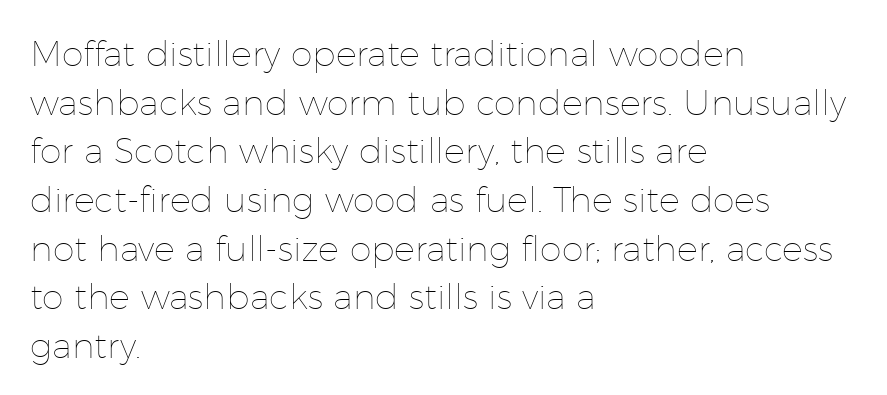
A typesetter would call this leading conventional body-copy spacing. The characters are drawn with everyday or finer stroke widths. The typesetter chose a ragged-right arrangement here. Nobody drew a line under any word here.
